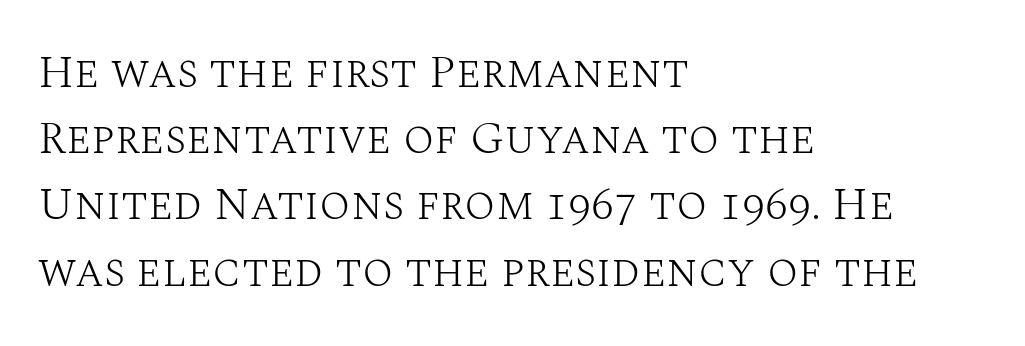
A typesetter would call this proportional, since set widths differ per character. Summary of weight: not heavy and not bold. Only glyphs here, with clear space below each row. This sample uses a serif face.
